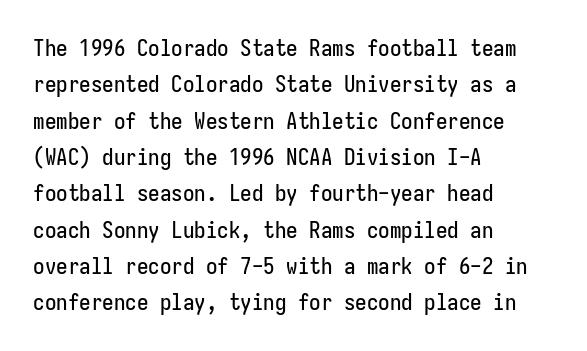
Q: Is the text italic (slanted)? A: No, it is upright.
Q: Is the text underlined? A: No.
Q: How is the paragraph aligned? A: Left-aligned.
Q: Is the spacing between letters normal or unusually wide? A: Normal.
Q: Is the spacing between lines tight, normal or loose? A: Normal.
